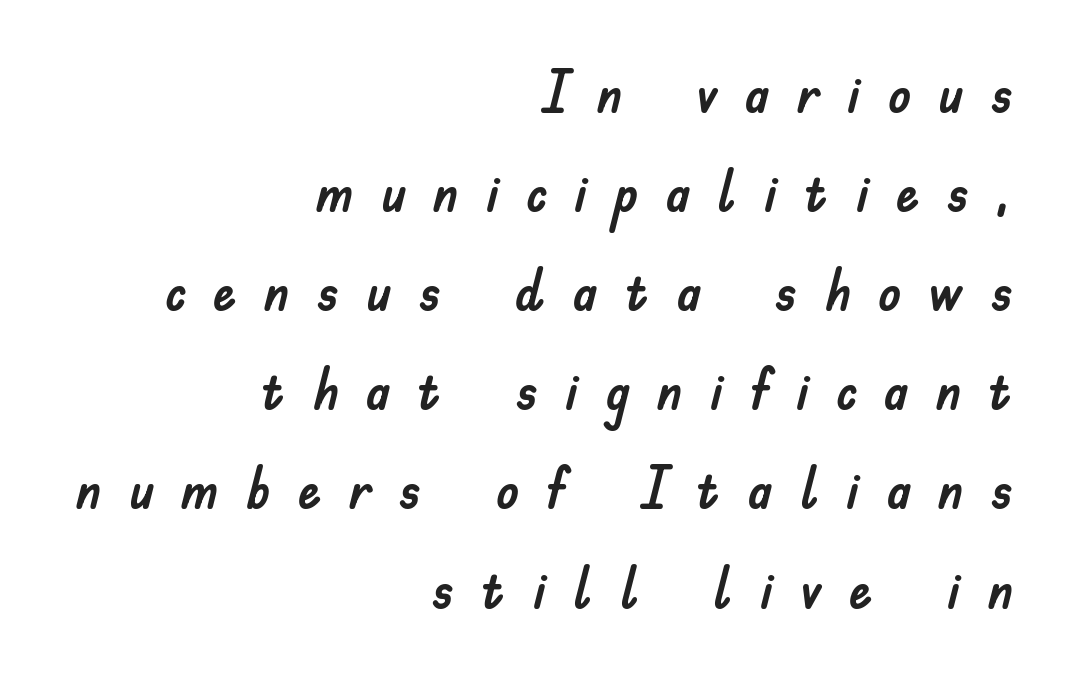
Q: Is the text italic (slanted)? A: Yes.
Q: Is the typeface a serif or a sans-serif typeface? A: Sans-serif.
Q: Is the text underlined? A: No.
Q: How is the paragraph aligned? A: Right-aligned.
Q: Is the spacing between letters normal or unusually wide? A: Unusually wide.
Q: Is the spacing between lines tight, normal or loose? A: Normal.
Q: Width (condensed, normal, or wide)? A: Normal.
Q: Stroke contrast? A: Low.
Q: x-height? A: Small.
Q: Monospaced? A: No.
